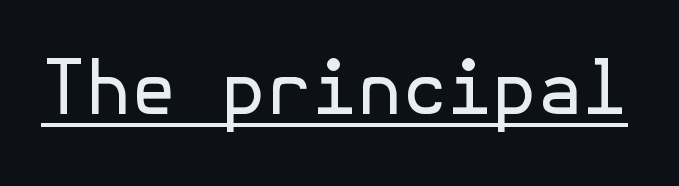
Q: Is the text bold? A: No.
Q: Is the text italic (slanted)? A: No, it is upright.
Q: Is the typeface a serif or a sans-serif typeface? A: Sans-serif.
Q: Is the text underlined? A: Yes.
Q: Is the spacing between letters normal or unusually wide? A: Normal.
Q: Width (condensed, normal, or wide)? A: Normal.
Q: x-height? A: Medium.
